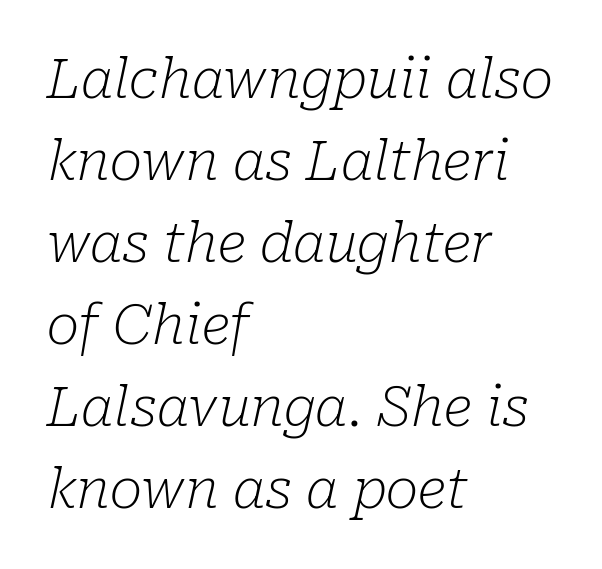
Q: Is the text bold? A: No.
Q: Is the text italic (slanted)? A: Yes, it leans right by about 10 degrees.
Q: Is the typeface a serif or a sans-serif typeface? A: Serif.
Q: Is the text underlined? A: No.
Q: How is the paragraph aligned? A: Left-aligned.
Q: Is the spacing between letters normal or unusually wide? A: Normal.
Q: Is the spacing between lines tight, normal or loose? A: Normal.
Q: Width (condensed, normal, or wide)? A: Normal.
Q: Stroke contrast? A: Low.
Q: x-height? A: Medium.
Q: Monospaced? A: No.
